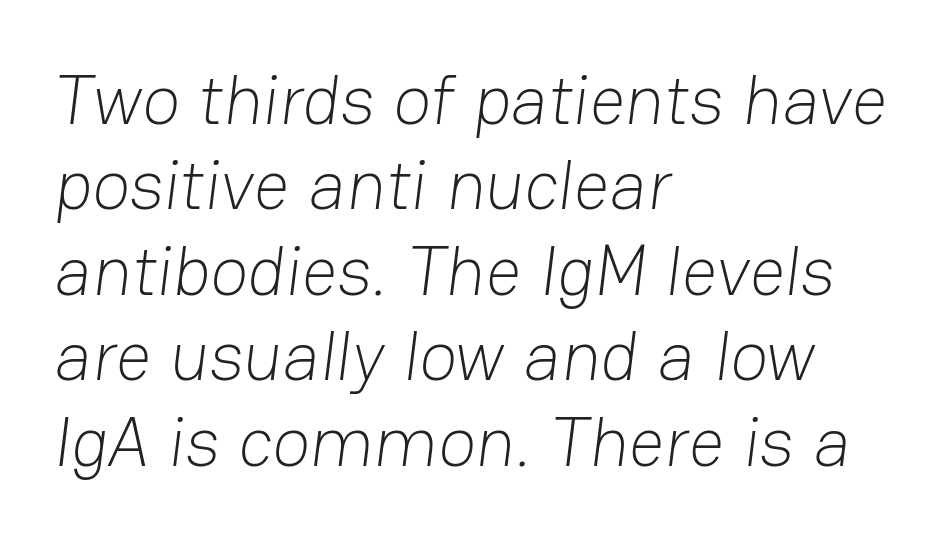
You could not count columns in this text — the font is proportionally spaced. Reading down the block, your eye returns to a fixed left position each line. The gap between lines stays unmarked. The passage shown is not bold in any degree. The rendering shows plain stroke endings on the letterforms — a sans-serif design.
